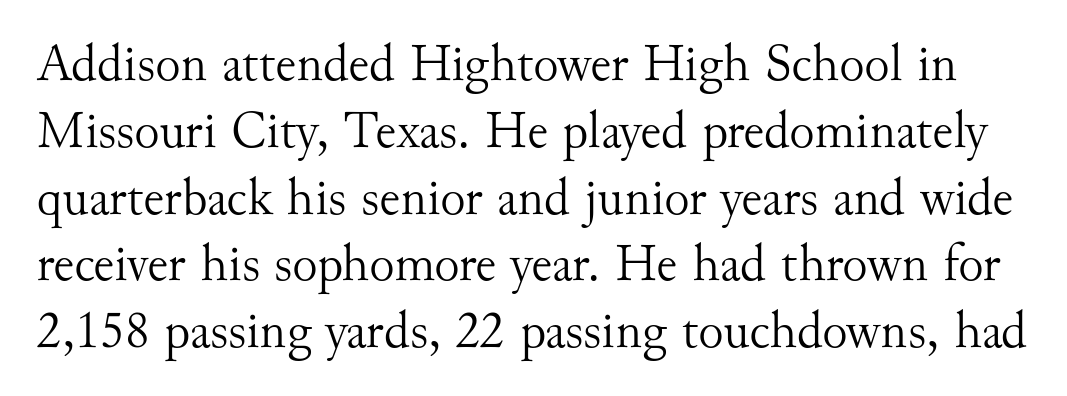
{"serif": "yes", "italic": "no", "bold": "no", "weight": "light", "width": "normal", "stroke_contrast": "medium", "x_height": "small", "monospaced": "no", "underline": "no", "line_spacing": "normal", "line_spacing_ratio": 1.26, "letter_spacing": "normal", "letter_spacing_em": 0.0, "glyph_px": 53}
